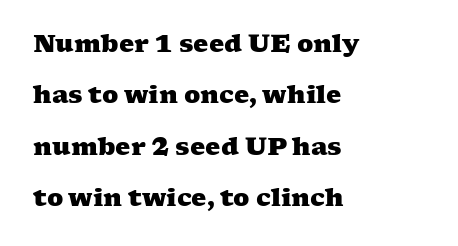
{"bold": "yes", "underline": "no", "align": "left", "line_spacing": "loose", "line_spacing_ratio": 2.14, "letter_spacing": "normal", "letter_spacing_em": 0.0, "glyph_px": 24}
